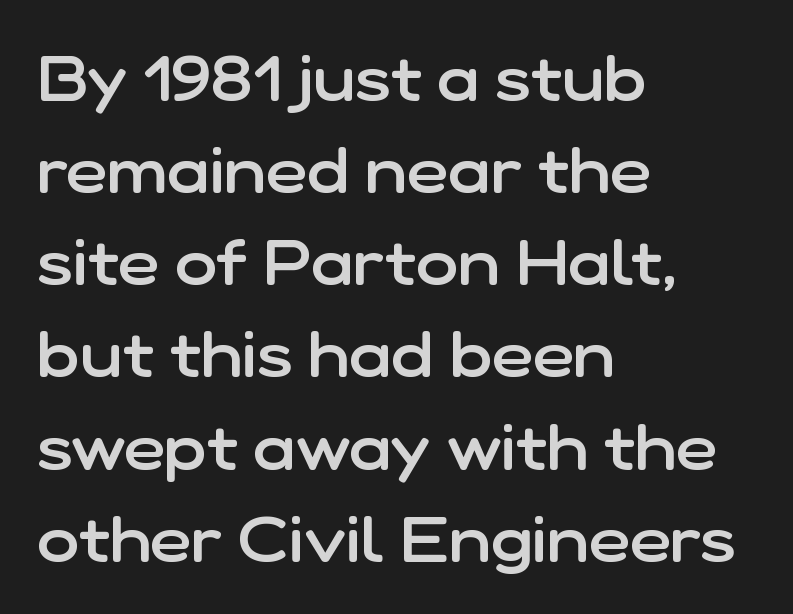
{"serif": "no", "italic": "no", "bold": "semi", "weight": "semibold", "width": "normal", "stroke_contrast": "low", "x_height": "medium", "monospaced": "no", "underline": "no", "align": "left", "line_spacing": "normal", "line_spacing_ratio": 1.44, "letter_spacing": "normal", "letter_spacing_em": 0.0, "glyph_px": 64}
